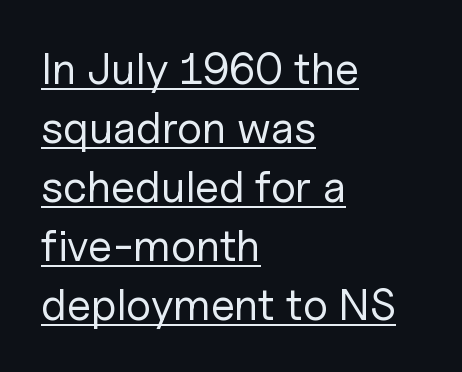
The image shows 44 px regular-weight sans-serif type, upright; set left-aligned, normal line spacing (1.34x), normal letter spacing, underlined; low stroke contrast and a medium x-height.
